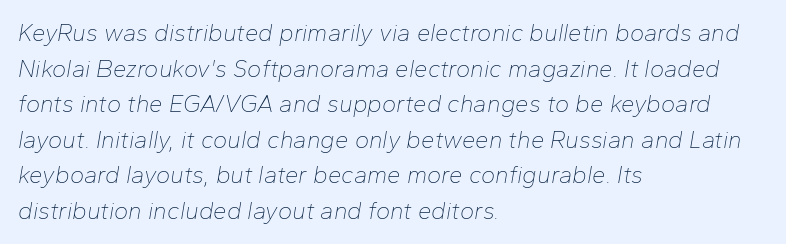
Here the glyphs are tracked normally, forming tight word shapes. Descender tails drop into unmarked territory. The designer left line spacing at the default. Each stroke keeps to a modest, everyday thickness or less.
